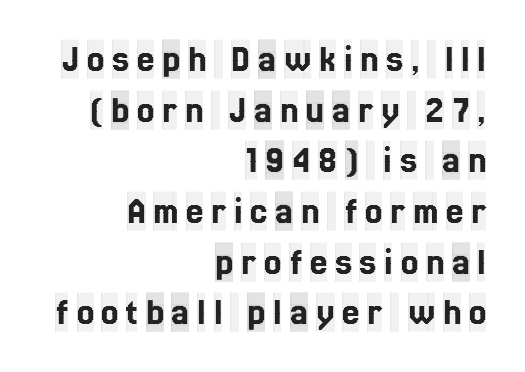
{"serif": "yes", "italic": "no", "width": "condensed", "x_height": "large", "monospaced": "no", "underline": "no", "align": "right", "line_spacing": "normal", "line_spacing_ratio": 1.3, "letter_spacing": "wide", "letter_spacing_em": 0.2, "glyph_px": 39}
